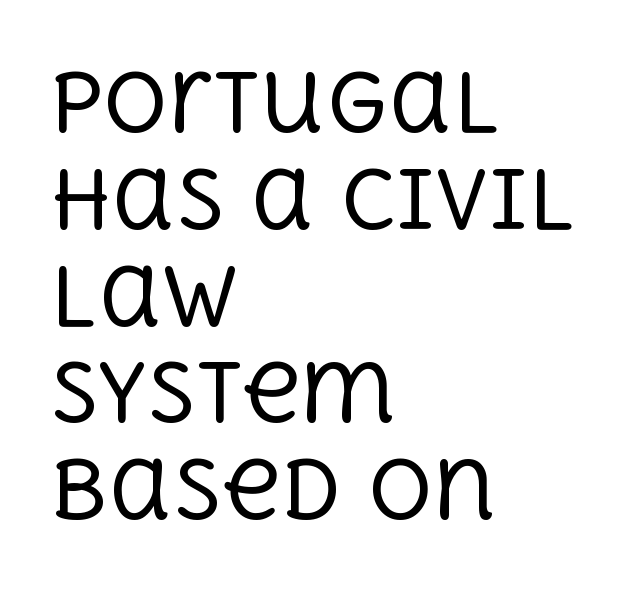
{"serif": "yes", "italic": "no", "bold": "no", "weight": "regular", "width": "normal", "x_height": "large", "monospaced": "no", "underline": "no", "align": "left", "line_spacing_ratio": 1.21, "letter_spacing": "normal", "letter_spacing_em": 0.0, "glyph_px": 80}
